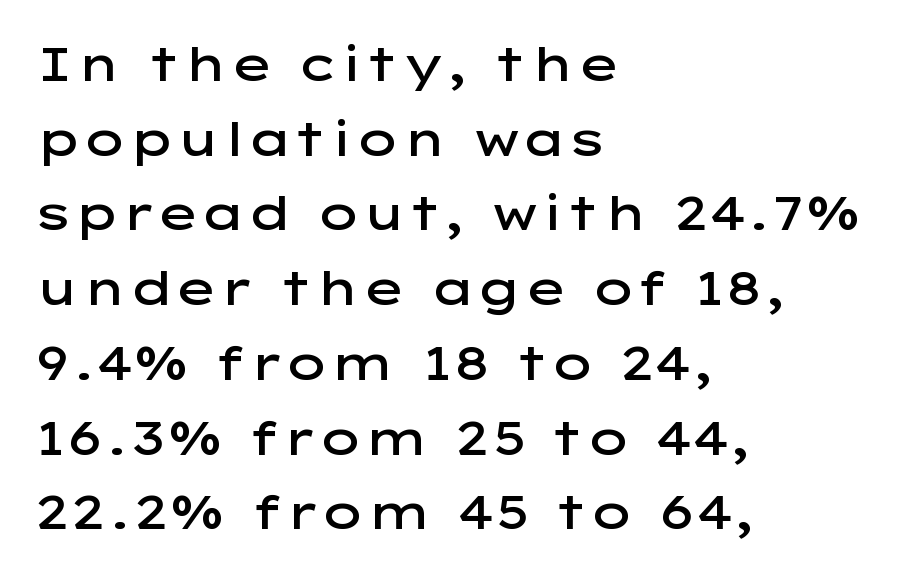
The image shows 47 px semibold, wide sans-serif type, upright; set left-aligned, normal line spacing (1.59x), normal letter spacing, not underlined; low stroke contrast and a medium x-height.
